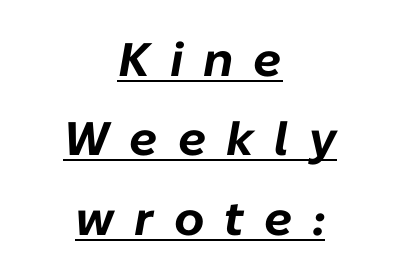
Q: Is the text bold? A: Yes.
Q: Is the text italic (slanted)? A: Yes, it leans right by about 10 degrees.
Q: Is the text underlined? A: Yes.
Q: How is the paragraph aligned? A: Centered.
Q: Is the spacing between letters normal or unusually wide? A: Unusually wide.
Q: Is the spacing between lines tight, normal or loose? A: Normal.
Q: Width (condensed, normal, or wide)? A: Normal.
Q: Stroke contrast? A: Low.
Q: x-height? A: Medium.
Q: Monospaced? A: No.
